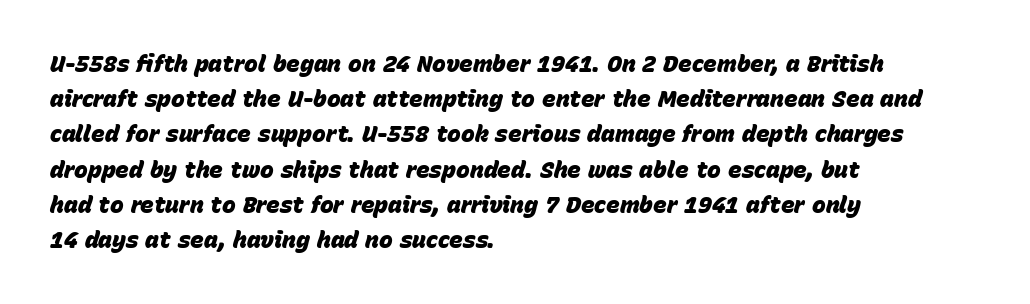
{"italic": "yes", "lean": "right", "slant_degrees": 15, "bold": "yes", "underline": "no", "align": "left", "line_spacing": "normal", "line_spacing_ratio": 1.53, "letter_spacing": "normal", "letter_spacing_em": 0.0, "glyph_px": 23}
